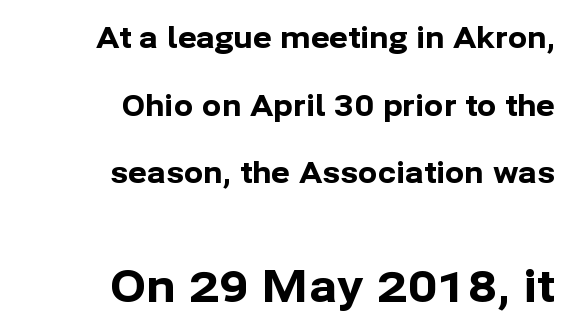
Q: Is the text bold? A: Yes.
Q: Is the text italic (slanted)? A: No, it is upright.
Q: Is the typeface a serif or a sans-serif typeface? A: Sans-serif.
Q: Is the text underlined? A: No.
Q: How is the paragraph aligned? A: Right-aligned.
Q: Is the spacing between letters normal or unusually wide? A: Normal.
Q: Is the spacing between lines tight, normal or loose? A: Loose.
Q: Which block of text is set in a larger size, the first (top) or the second (bottom)? A: The second (bottom) one.
Q: Width (condensed, normal, or wide)? A: Normal.
Q: Stroke contrast? A: Low.
Q: x-height? A: Medium.
Q: Monospaced? A: No.
